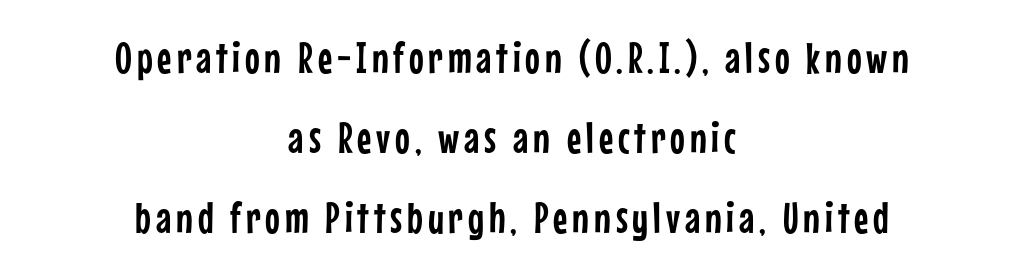
{"serif": "no", "italic": "no", "width": "condensed", "stroke_contrast": "low", "x_height": "medium", "monospaced": "no", "underline": "no", "align": "center", "line_spacing_ratio": 1.82, "glyph_px": 44}
